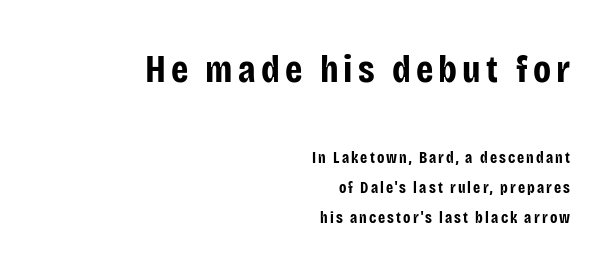
{"serif": "no", "italic": "no", "bold": "yes", "weight": "bold", "width": "condensed", "stroke_contrast": "low", "x_height": "large", "monospaced": "no", "underline": "no", "align": "right", "line_spacing_ratio": 1.85, "larger_block": "first", "size_ratio": 2.44, "glyph_px": 39}
